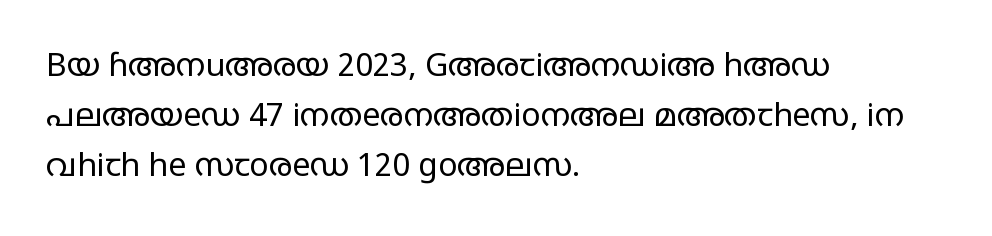
The image shows 32 px regular-weight, wide sans-serif type, upright; set left-aligned, normal line spacing (1.56x), normal letter spacing, not underlined; low stroke contrast and a large x-height.
